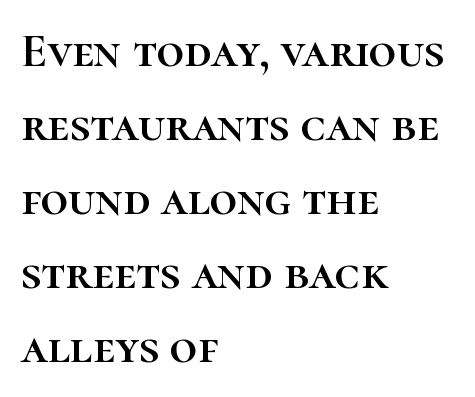
The image shows 48 px text type, upright; set left-aligned, normal line spacing (1.54x), normal letter spacing, not underlined; high stroke contrast and a medium x-height.
